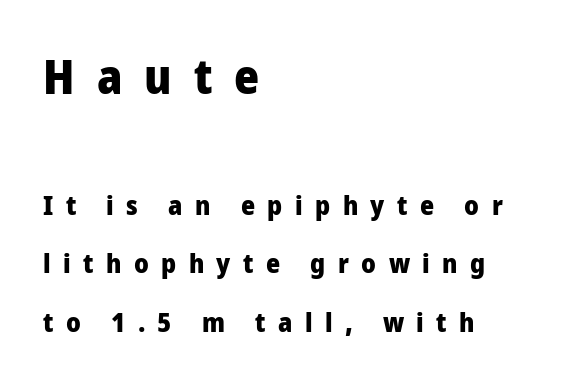
The type is letterspaced generously, with wide tracking. Is this a sans? Yes — the strokes have no serifs. How would I describe the line gaps? Wide and relaxed. These lines are rendered in a variable-pitch font.
